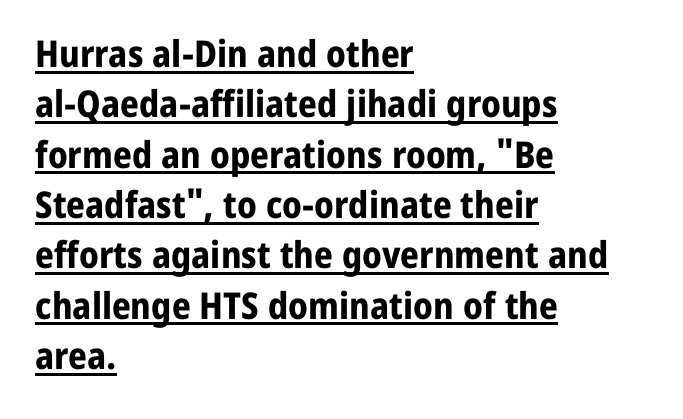
Q: Is the text bold? A: Yes.
Q: Is the text italic (slanted)? A: No, it is upright.
Q: Is the typeface a serif or a sans-serif typeface? A: Sans-serif.
Q: Is the text underlined? A: Yes.
Q: How is the paragraph aligned? A: Left-aligned.
Q: Is the spacing between letters normal or unusually wide? A: Normal.
Q: Is the spacing between lines tight, normal or loose? A: Normal.
Q: Width (condensed, normal, or wide)? A: Normal.
Q: Stroke contrast? A: Low.
Q: x-height? A: Medium.
Q: Monospaced? A: No.
